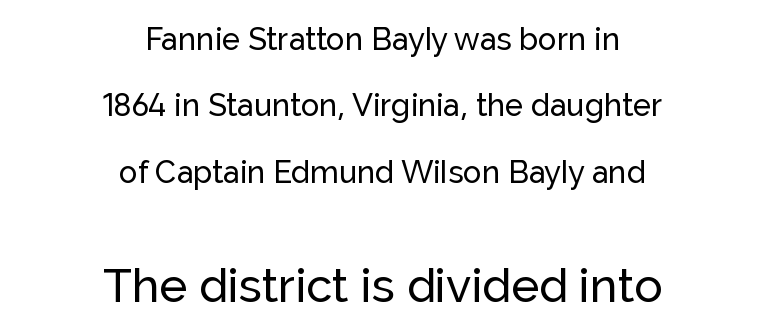
The image shows 47 px sans-serif type, upright; set centered, loose line spacing (2.14x), normal letter spacing, not underlined; the second (bottom) block is 1.52x larger; low stroke contrast and a medium x-height.
